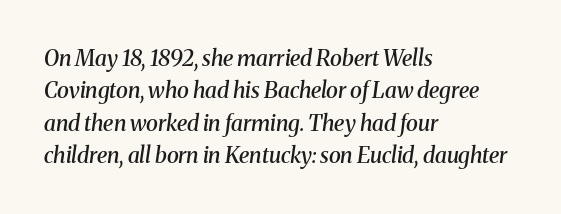
The image shows 22 px text type, italic (leaning right); set left-aligned, normal line spacing (1.47x), normal letter spacing, not underlined.
